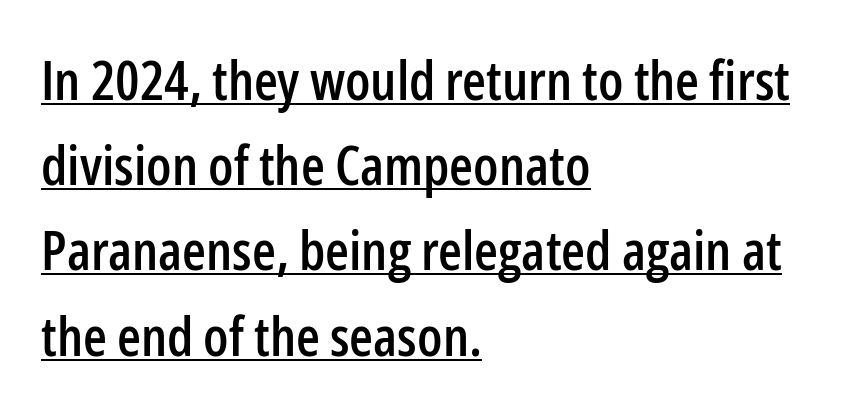
Q: Is the text italic (slanted)? A: No, it is upright.
Q: Is the typeface a serif or a sans-serif typeface? A: Sans-serif.
Q: Is the text underlined? A: Yes.
Q: How is the paragraph aligned? A: Left-aligned.
Q: Is the spacing between letters normal or unusually wide? A: Normal.
Q: Is the spacing between lines tight, normal or loose? A: Normal.
Q: Width (condensed, normal, or wide)? A: Condensed.
Q: Stroke contrast? A: Low.
Q: x-height? A: Medium.
Q: Monospaced? A: No.
